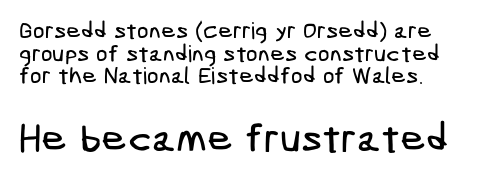
Clear beneath every line of the passage. Compared with typical paragraphs, the rows here are closer together. Reading top to bottom, the characters get bigger at the block break. Observe the ordinary spacing: letters are neighbours, not strangers. A sans-serif font was chosen for this passage.
